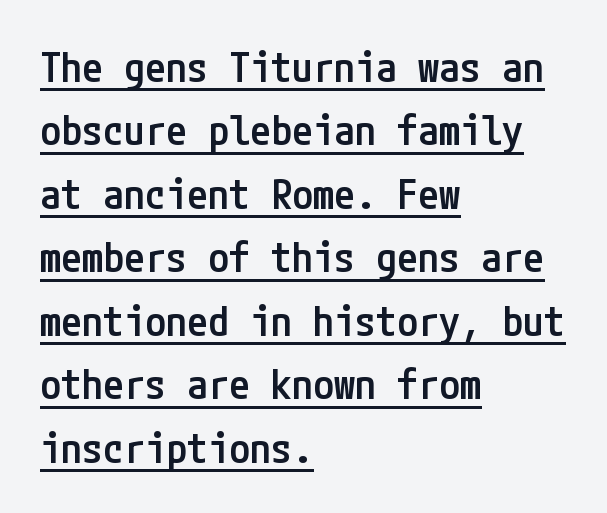
{"serif": "no", "italic": "no", "bold": "semi", "weight": "semibold", "width": "condensed", "stroke_contrast": "low", "x_height": "medium", "underline": "yes", "align": "left", "line_spacing": "normal", "line_spacing_ratio": 1.51, "letter_spacing": "normal", "letter_spacing_em": 0.0, "glyph_px": 42}
